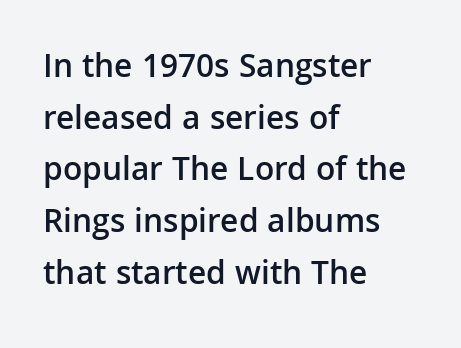
Q: Is the text bold? A: Semi-bold.
Q: Is the text italic (slanted)? A: No, it is upright.
Q: Is the typeface a serif or a sans-serif typeface? A: Sans-serif.
Q: Is the text underlined? A: No.
Q: How is the paragraph aligned? A: Left-aligned.
Q: Is the spacing between letters normal or unusually wide? A: Normal.
Q: Is the spacing between lines tight, normal or loose? A: Normal.
Q: Width (condensed, normal, or wide)? A: Normal.
Q: Stroke contrast? A: Low.
Q: x-height? A: Medium.
Q: Monospaced? A: No.
